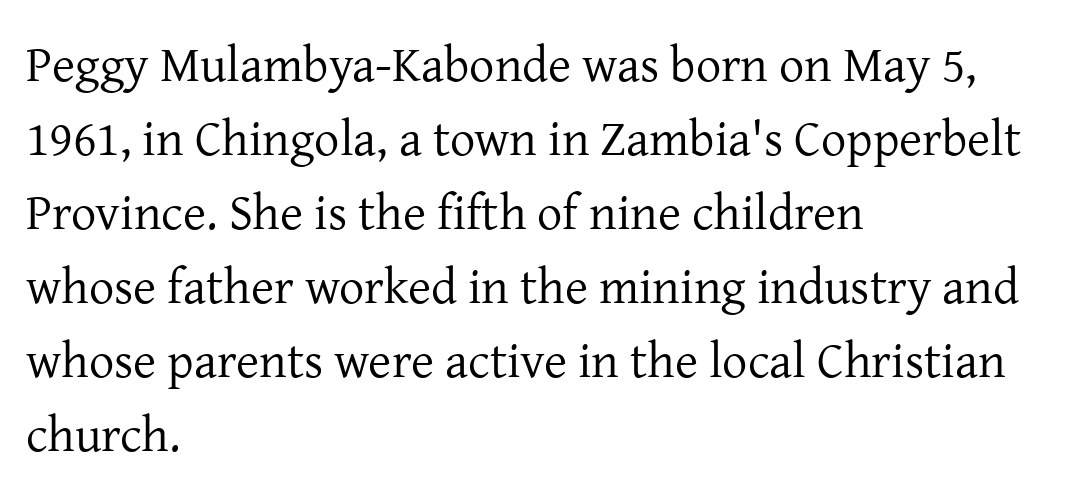
Q: Is the text bold? A: No.
Q: Is the text italic (slanted)? A: No, it is upright.
Q: Is the typeface a serif or a sans-serif typeface? A: Serif.
Q: Is the text underlined? A: No.
Q: How is the paragraph aligned? A: Left-aligned.
Q: Is the spacing between letters normal or unusually wide? A: Normal.
Q: Is the spacing between lines tight, normal or loose? A: Normal.
Q: Width (condensed, normal, or wide)? A: Normal.
Q: Stroke contrast? A: Low.
Q: x-height? A: Medium.
Q: Monospaced? A: No.
